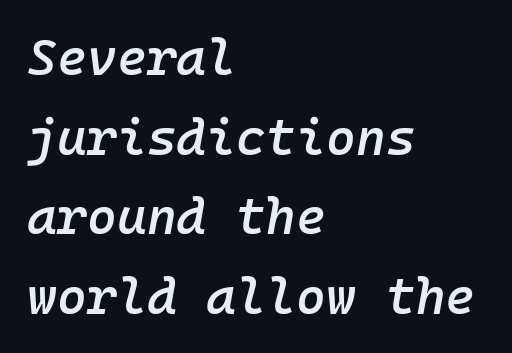
{"italic": "yes", "lean": "right", "slant_degrees": 10, "bold": "semi", "weight": "semibold", "width": "normal", "stroke_contrast": "low", "x_height": "medium", "monospaced": "yes", "underline": "no", "align": "left", "line_spacing": "normal", "line_spacing_ratio": 1.56, "letter_spacing": "normal", "letter_spacing_em": 0.0, "glyph_px": 51}
